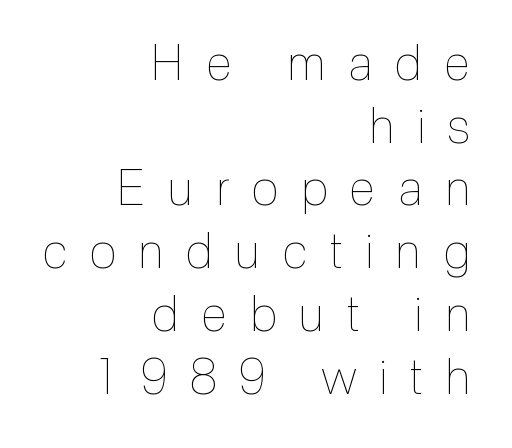
Each line ends at the same right margin while the left side varies. The line-height multiplier appears to be the usual default. The letterforms sit at book weight or below. Is this a fixed-width face? No — the glyphs have proportional, varying widths.
